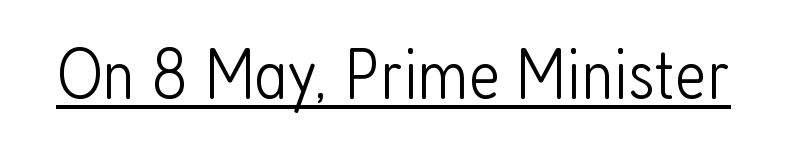
The image shows 72 px light, condensed sans-serif type, upright; set normal letter spacing, underlined; low stroke contrast and a medium x-height.
